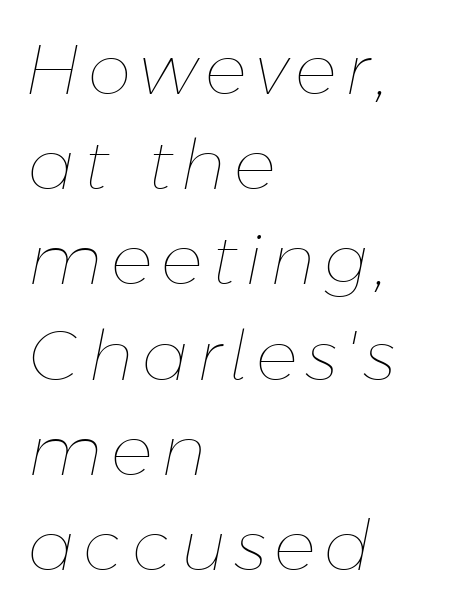
{"italic": "yes", "lean": "right", "slant_degrees": 11, "bold": "no", "weight": "thin", "width": "normal", "stroke_contrast": "low", "x_height": "medium", "monospaced": "no", "underline": "no", "align": "left", "line_spacing": "normal", "line_spacing_ratio": 1.36, "glyph_px": 70}
